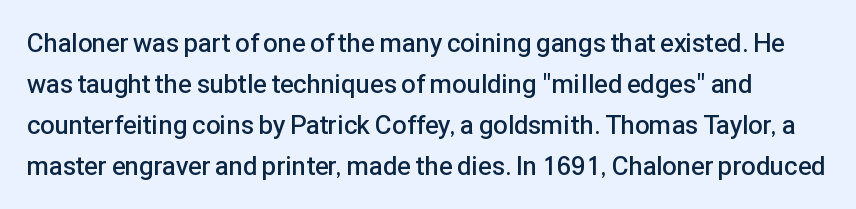
{"italic": "no", "bold": "semi", "underline": "no", "line_spacing": "normal", "line_spacing_ratio": 1.58, "letter_spacing": "normal", "letter_spacing_em": 0.0, "glyph_px": 26}
